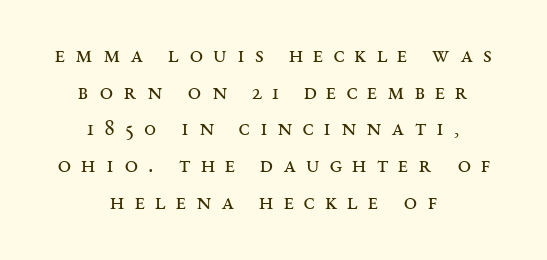
Q: Is the text bold? A: No.
Q: Is the text italic (slanted)? A: No, it is upright.
Q: Is the text underlined? A: No.
Q: How is the paragraph aligned? A: Centered.
Q: Is the spacing between letters normal or unusually wide? A: Unusually wide.
Q: Is the spacing between lines tight, normal or loose? A: Normal.
